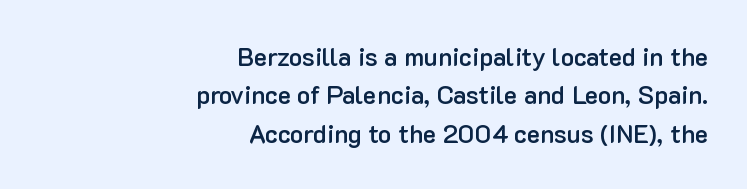
{"italic": "no", "bold": "semi", "underline": "no", "align": "right", "line_spacing": "normal", "line_spacing_ratio": 1.54, "letter_spacing": "normal", "letter_spacing_em": 0.0, "glyph_px": 25}
